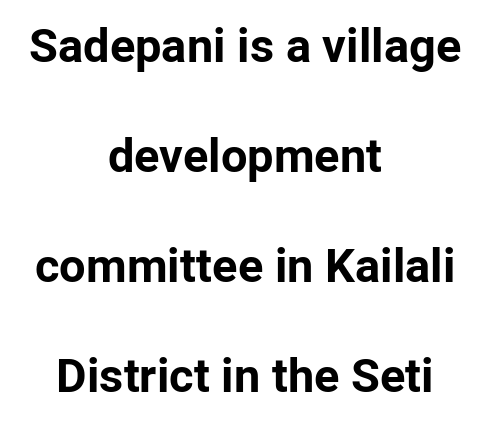
Q: Is the text bold? A: Yes.
Q: Is the text italic (slanted)? A: No, it is upright.
Q: Is the typeface a serif or a sans-serif typeface? A: Sans-serif.
Q: Is the text underlined? A: No.
Q: How is the paragraph aligned? A: Centered.
Q: Is the spacing between letters normal or unusually wide? A: Normal.
Q: Is the spacing between lines tight, normal or loose? A: Loose.
Q: Width (condensed, normal, or wide)? A: Normal.
Q: Stroke contrast? A: Low.
Q: x-height? A: Medium.
Q: Monospaced? A: No.
